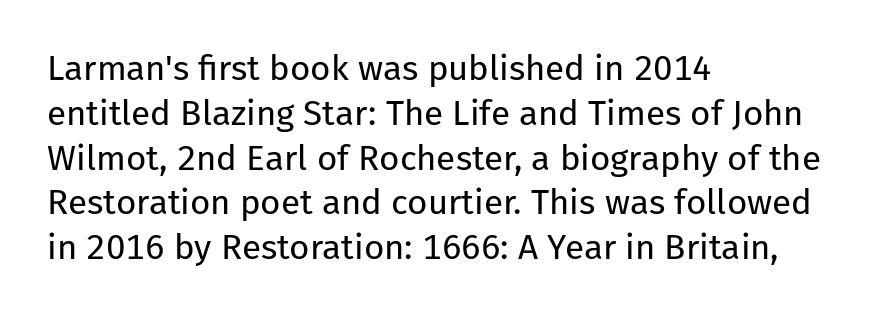
Alignment: flush left. Clear beneath every line of the passage. Posture: straight, roman, zero tilt. This reads as an unemphasized weight, regular at the heaviest. A typesetter would label this face a sans. Honestly, the letter spacing is just normal — you wouldn't notice it.
